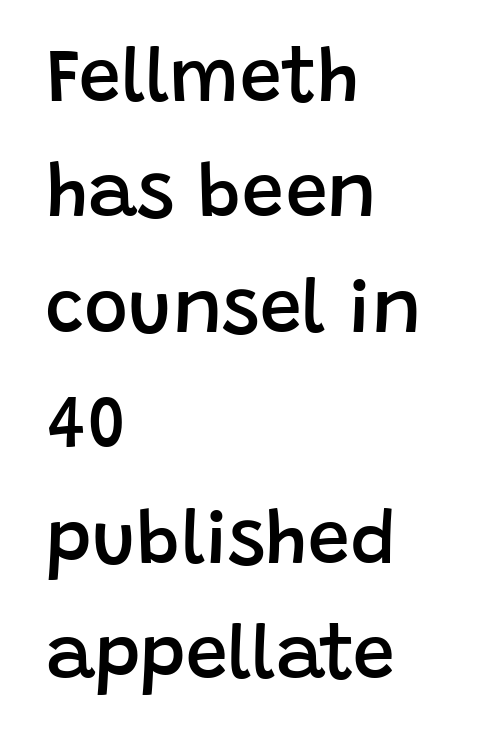
When letters stand straight like this, we call the style roman or upright. A typesetter would call this proportional, since set widths differ per character. The type is set solid horizontally, with unmodified tracking. Regarding serifs, this sample does without them. Check under the words: just untouched page.
